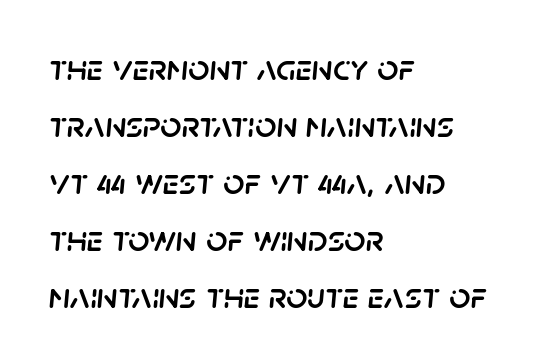
{"italic": "yes", "lean": "right", "slant_degrees": 5, "width": "normal", "stroke_contrast": "low", "x_height": "large", "monospaced": "no", "underline": "no", "align": "left", "line_spacing": "normal", "line_spacing_ratio": 1.54, "letter_spacing": "normal", "letter_spacing_em": 0.0, "glyph_px": 37}
